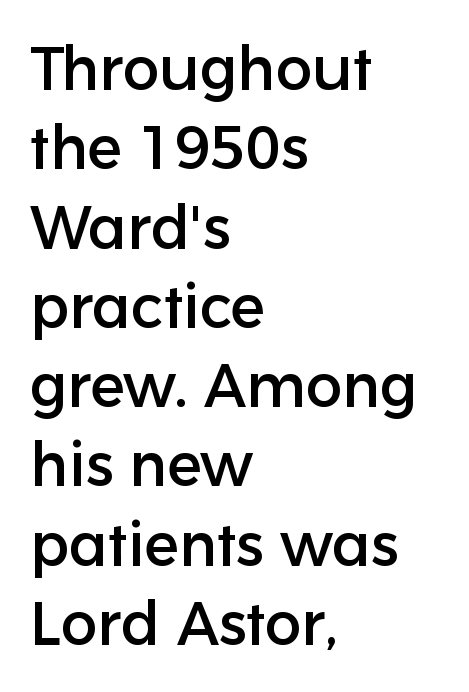
If you drew a ruler down the left edge, every line would touch it. Glyph-to-glyph distance matches everyday printed text. A roman cut, with each character standing at attention. Think of a printed novel: that variable character pitch is what you see here. Descenders hang freely into open space. The rendering uses a moderate line-height, typical for paragraphs.
